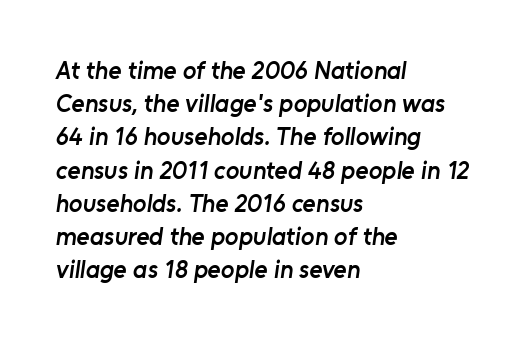
Each line starts at the same left margin while the right side varies. Is the type bold? Partly — it's a semibold, heavier than regular but not fully bold. The baseline area is clear. Is there much room between lines? A standard amount, neither cramped nor airy.
